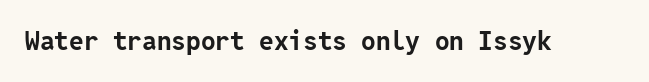
Only glyphs here, with clear space below each row. Rendered with straight, roman letterforms. The glyphs have the mass of a bold cut. Observe the ordinary spacing: letters are neighbours, not strangers.
